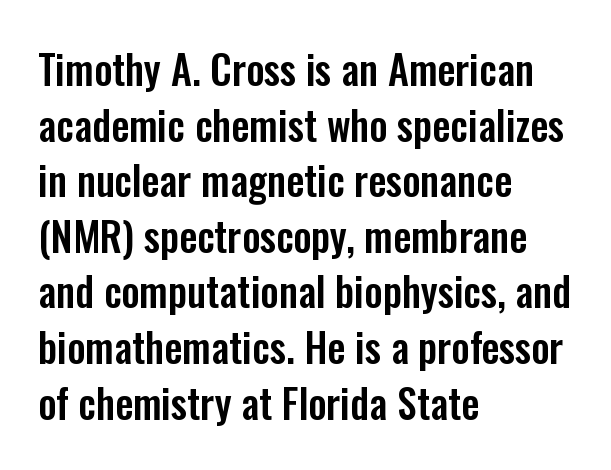
Q: Is the text italic (slanted)? A: No, it is upright.
Q: Is the typeface a serif or a sans-serif typeface? A: Sans-serif.
Q: Is the text underlined? A: No.
Q: How is the paragraph aligned? A: Left-aligned.
Q: Is the spacing between letters normal or unusually wide? A: Normal.
Q: Is the spacing between lines tight, normal or loose? A: Normal.
Q: Width (condensed, normal, or wide)? A: Condensed.
Q: Stroke contrast? A: Low.
Q: x-height? A: Medium.
Q: Monospaced? A: No.
